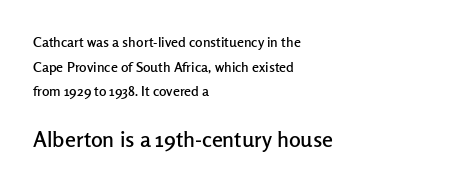
Q: Is the text italic (slanted)? A: No, it is upright.
Q: Is the text underlined? A: No.
Q: How is the paragraph aligned? A: Left-aligned.
Q: Is the spacing between letters normal or unusually wide? A: Normal.
Q: Which block of text is set in a larger size, the first (top) or the second (bottom)? A: The second (bottom) one.
